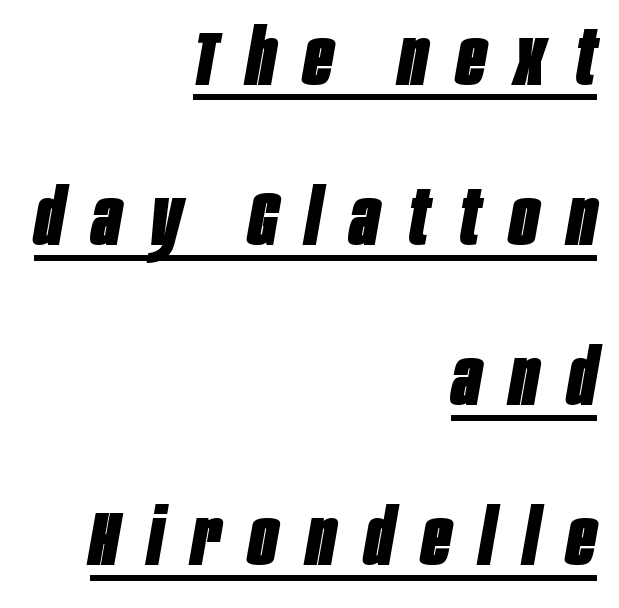
In designer terms, the underline attribute is active on this setting. The whole block is typeset with a tilt. Heft: maximum for text — a bold. Widely set lines give the paragraph a tall, airy silhouette.
